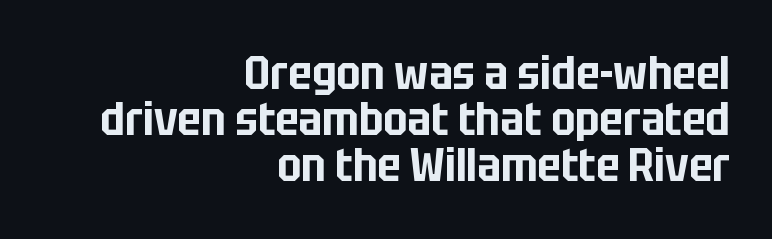
The image shows 47 px condensed sans-serif type, upright; set right-aligned, tight line spacing (0.98x), normal letter spacing, not underlined; low stroke contrast and a large x-height.
